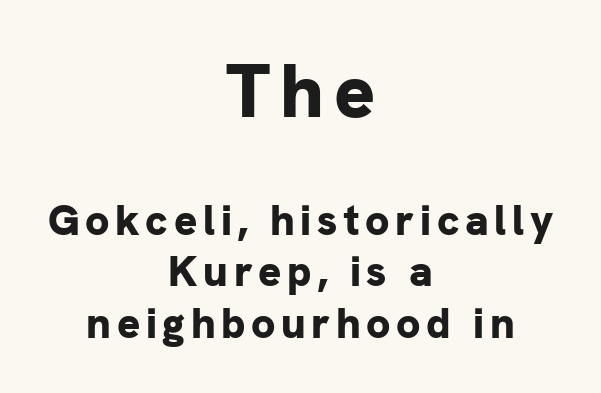
Bare-footed words on every line. Spacing verdict: proportional, widths tailored to each character. Nope, not italic — everything's standing straight. Short and long lines alike share a common midpoint. What weight is shown? A full bold with thick strokes. This sample uses a sans-serif face.
